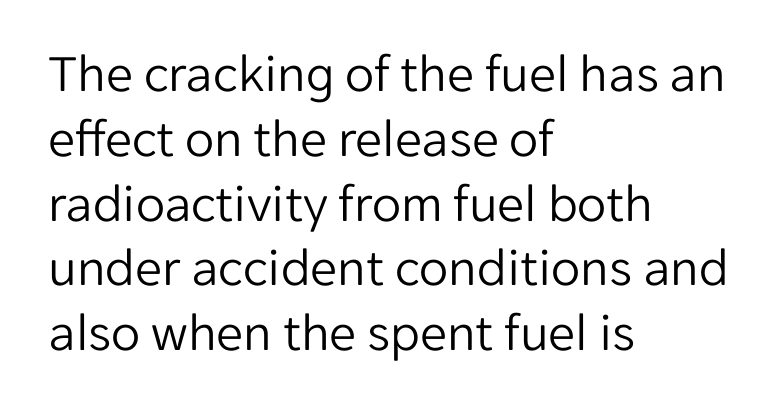
Inter-character spacing is left at the font's built-in metrics. Decoration check: the copy has no underline. Weight class: somewhere from thin through regular. Unlike italic type, these characters show no tilt at all. Casual observation: everything's shoved over to the left. To sum up the face: it is a sans, with no serifs.
